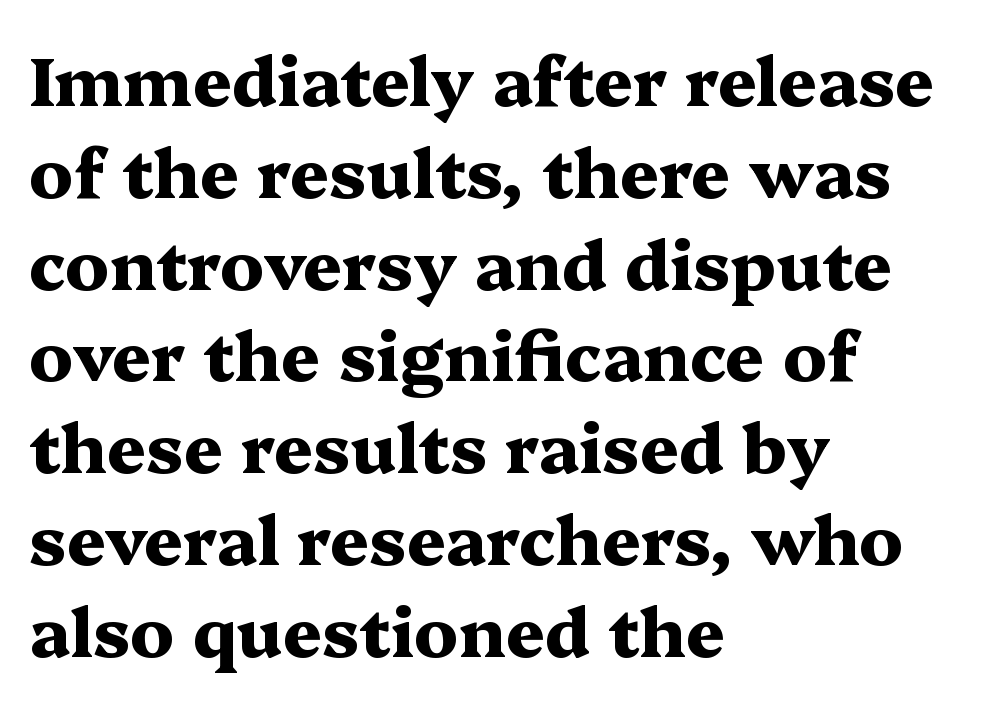
{"serif": "yes", "italic": "no", "bold": "yes", "weight": "heavy", "width": "wide", "stroke_contrast": "medium", "x_height": "medium", "monospaced": "no", "underline": "no", "align": "left", "line_spacing": "normal", "line_spacing_ratio": 1.35, "letter_spacing": "normal", "letter_spacing_em": 0.0, "glyph_px": 68}
